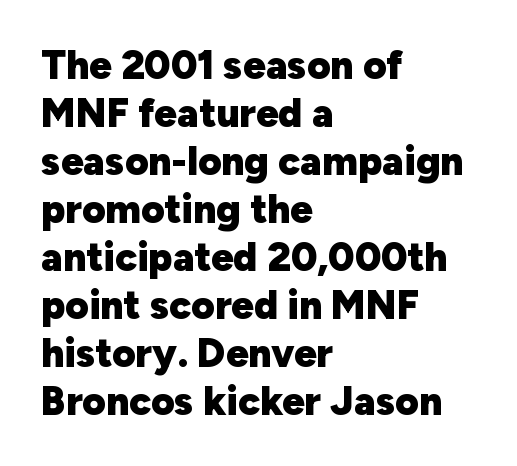
Is this a sans? Yes — the strokes have no serifs. A dark, heavy texture on the line: the type is bold. Spacing verdict: proportional, widths tailored to each character. The type sits square on the baseline with zero lean. The glyphs are unaccompanied by any horizontal stroke below them.
